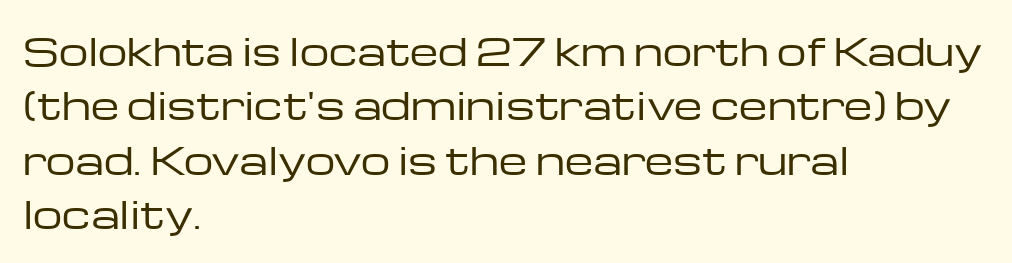
{"serif": "no", "italic": "no", "bold": "no", "weight": "regular", "width": "wide", "stroke_contrast": "low", "x_height": "medium", "monospaced": "no", "underline": "no", "align": "left", "line_spacing": "normal", "line_spacing_ratio": 1.47, "letter_spacing": "normal", "letter_spacing_em": 0.0, "glyph_px": 37}
